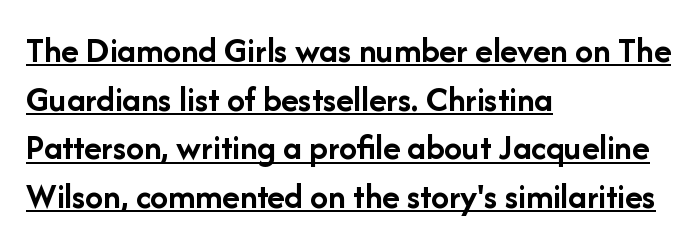
Q: Is the text bold? A: Yes.
Q: Is the text italic (slanted)? A: No, it is upright.
Q: Is the typeface a serif or a sans-serif typeface? A: Sans-serif.
Q: Is the text underlined? A: Yes.
Q: How is the paragraph aligned? A: Left-aligned.
Q: Is the spacing between letters normal or unusually wide? A: Normal.
Q: Is the spacing between lines tight, normal or loose? A: Normal.
Q: Width (condensed, normal, or wide)? A: Normal.
Q: Stroke contrast? A: Low.
Q: x-height? A: Medium.
Q: Monospaced? A: No.
